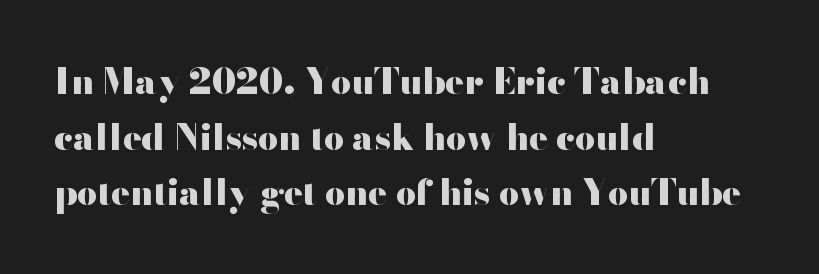
The image shows 35 px heavy, wide sans-serif type, upright; set left-aligned, normal line spacing (1.59x), normal letter spacing, not underlined; high stroke contrast and a small x-height.
